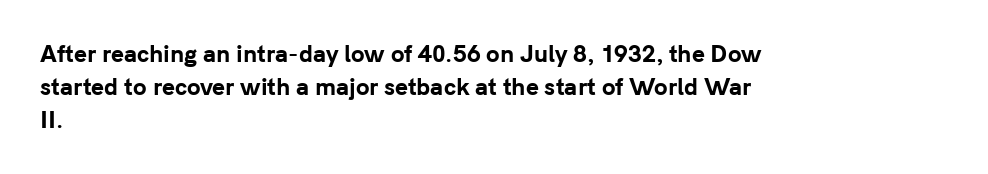
Nobody touched the tracking dial on this one. Alignment: flush left. Tall strokes in this sample are plumb rather than angled. Weight: bold.
